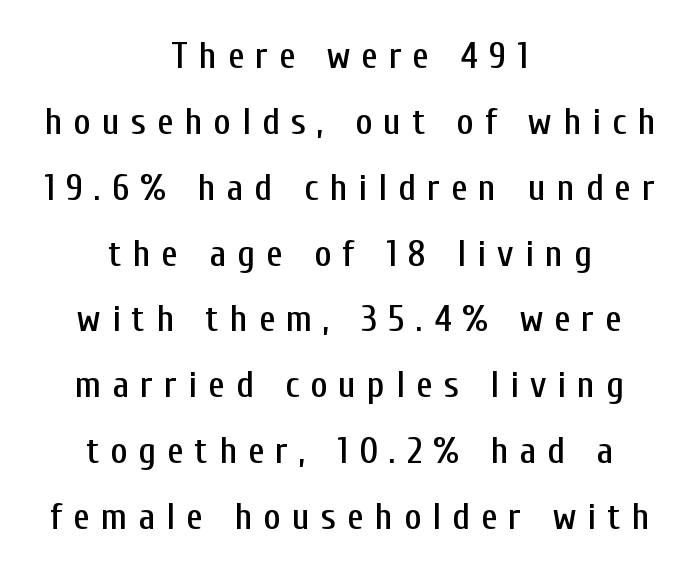
Q: Is the text italic (slanted)? A: No, it is upright.
Q: Is the typeface a serif or a sans-serif typeface? A: Sans-serif.
Q: Is the text underlined? A: No.
Q: How is the paragraph aligned? A: Centered.
Q: Is the spacing between letters normal or unusually wide? A: Unusually wide.
Q: Width (condensed, normal, or wide)? A: Condensed.
Q: Stroke contrast? A: Low.
Q: x-height? A: Medium.
Q: Monospaced? A: No.
